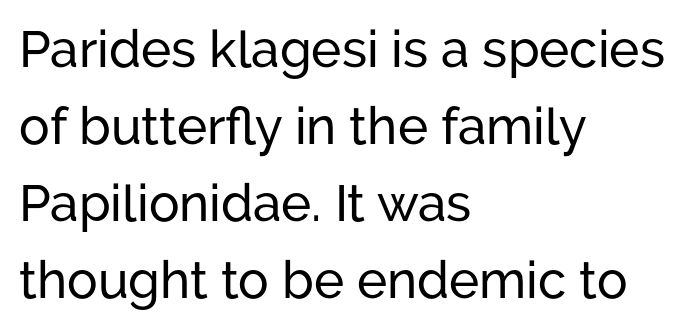
{"serif": "no", "italic": "no", "width": "normal", "stroke_contrast": "low", "x_height": "medium", "monospaced": "no", "underline": "no", "align": "left", "line_spacing": "normal", "line_spacing_ratio": 1.51, "letter_spacing": "normal", "letter_spacing_em": 0.0, "glyph_px": 51}
